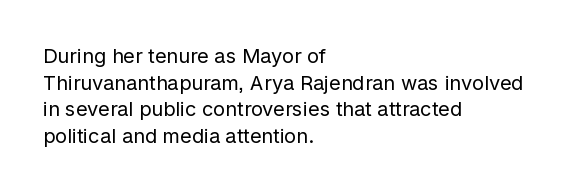
{"italic": "no", "bold": "no", "underline": "no", "align": "left", "line_spacing": "normal", "line_spacing_ratio": 1.33, "letter_spacing": "normal", "letter_spacing_em": 0.0, "glyph_px": 20}
